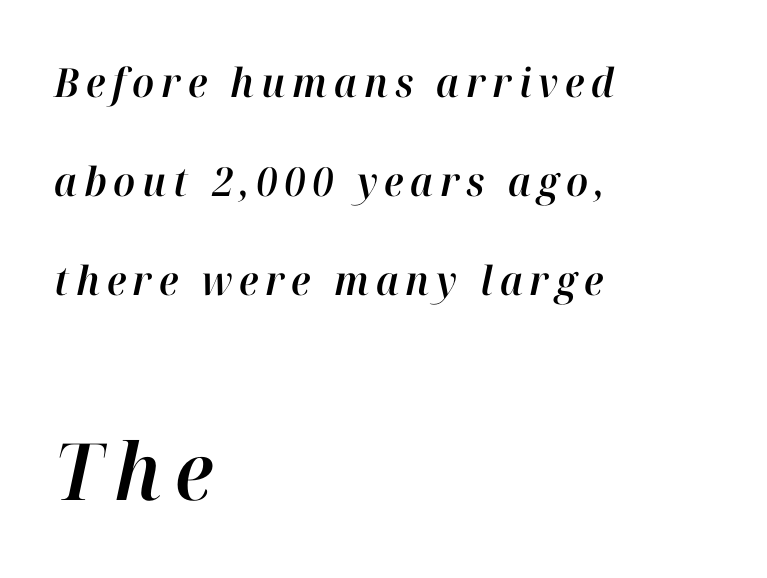
Q: Is the text italic (slanted)? A: Yes, it leans right by about 12 degrees.
Q: Is the text underlined? A: No.
Q: How is the paragraph aligned? A: Left-aligned.
Q: Is the spacing between lines tight, normal or loose? A: Loose.
Q: Which block of text is set in a larger size, the first (top) or the second (bottom)? A: The second (bottom) one.
Q: Width (condensed, normal, or wide)? A: Normal.
Q: Stroke contrast? A: High.
Q: x-height? A: Medium.
Q: Monospaced? A: No.
